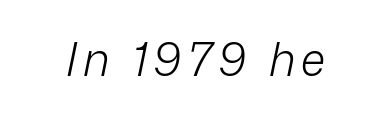
Q: Is the text bold? A: No.
Q: Is the text italic (slanted)? A: Yes, it leans right by about 12 degrees.
Q: Is the text underlined? A: No.
Q: Width (condensed, normal, or wide)? A: Normal.
Q: Stroke contrast? A: Low.
Q: x-height? A: Medium.
Q: Monospaced? A: No.
